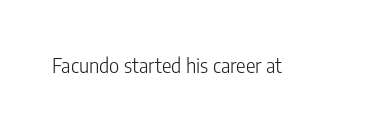
Posture: upright roman. Short note: letters normally spaced. The weight would be labelled regular, book, light, or lighter still. Lines of text with bare space underneath.
